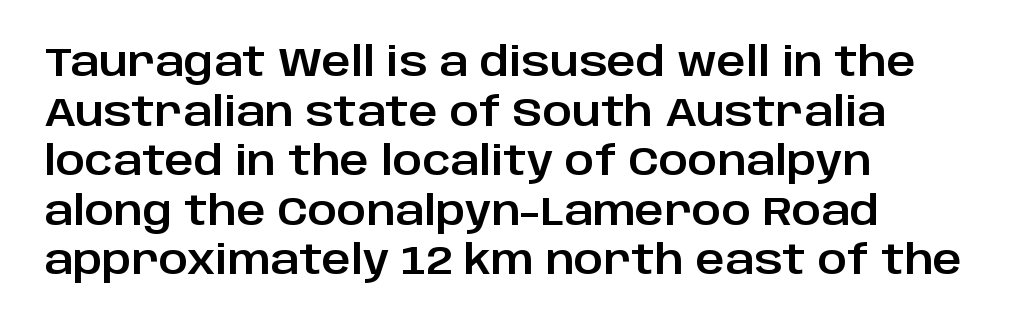
Q: Is the text italic (slanted)? A: No, it is upright.
Q: Is the typeface a serif or a sans-serif typeface? A: Sans-serif.
Q: Is the text underlined? A: No.
Q: How is the paragraph aligned? A: Left-aligned.
Q: Is the spacing between letters normal or unusually wide? A: Normal.
Q: Width (condensed, normal, or wide)? A: Normal.
Q: Stroke contrast? A: Low.
Q: x-height? A: Large.
Q: Monospaced? A: No.
